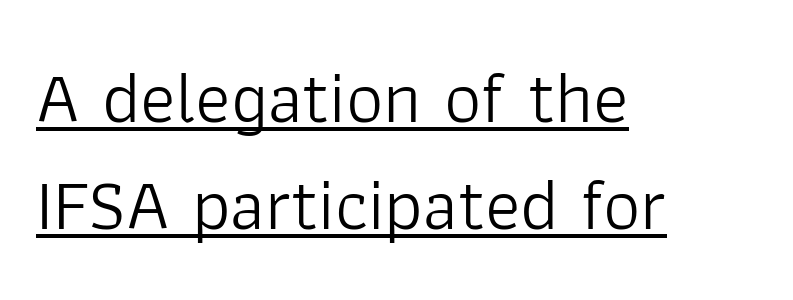
{"serif": "no", "italic": "no", "bold": "no", "weight": "light", "width": "normal", "stroke_contrast": "low", "x_height": "medium", "monospaced": "no", "underline": "yes", "align": "left", "line_spacing": "normal", "line_spacing_ratio": 1.45, "letter_spacing": "normal", "letter_spacing_em": 0.0, "glyph_px": 74}
